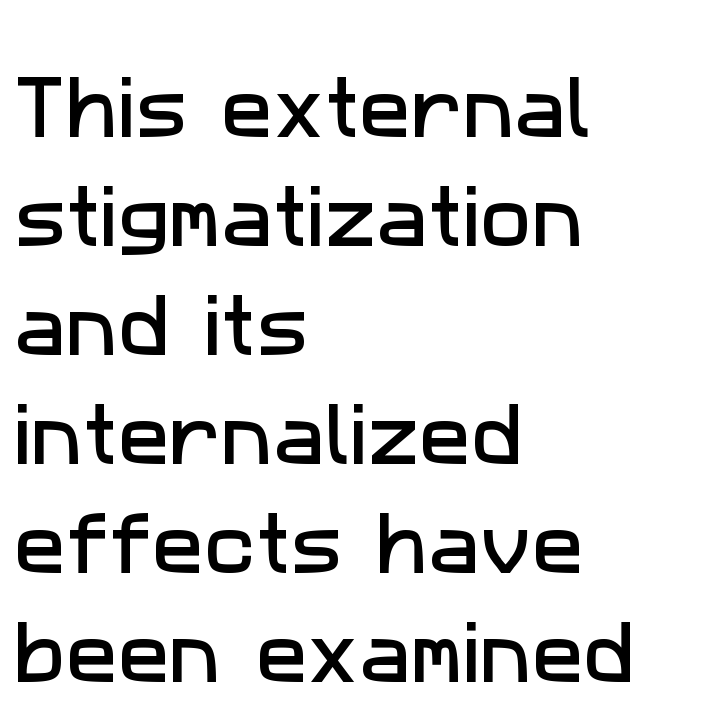
Q: Is the typeface a serif or a sans-serif typeface? A: Sans-serif.
Q: Is the text underlined? A: No.
Q: How is the paragraph aligned? A: Left-aligned.
Q: Is the spacing between letters normal or unusually wide? A: Normal.
Q: Is the spacing between lines tight, normal or loose? A: Normal.
Q: Width (condensed, normal, or wide)? A: Normal.
Q: Stroke contrast? A: Low.
Q: x-height? A: Medium.
Q: Monospaced? A: No.
